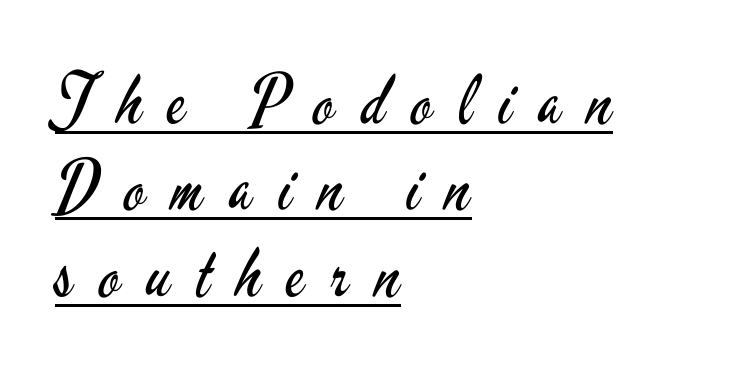
Q: Is the text bold? A: No.
Q: Is the text italic (slanted)? A: Yes.
Q: Is the typeface a serif or a sans-serif typeface? A: Sans-serif.
Q: Is the text underlined? A: Yes.
Q: How is the paragraph aligned? A: Left-aligned.
Q: Is the spacing between letters normal or unusually wide? A: Unusually wide.
Q: Is the spacing between lines tight, normal or loose? A: Normal.
Q: Width (condensed, normal, or wide)? A: Condensed.
Q: Stroke contrast? A: Low.
Q: x-height? A: Small.
Q: Monospaced? A: No.
